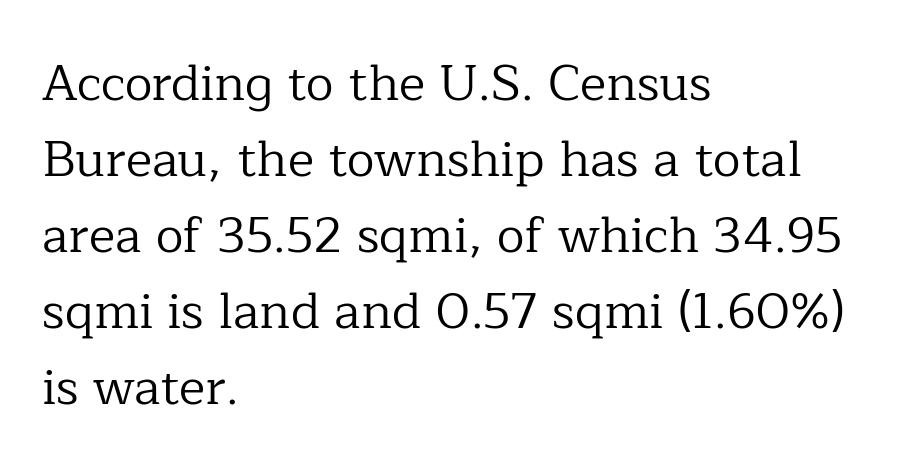
{"serif": "yes", "italic": "no", "bold": "no", "weight": "regular", "width": "normal", "stroke_contrast": "low", "x_height": "medium", "monospaced": "no", "underline": "no", "align": "left", "line_spacing": "normal", "line_spacing_ratio": 1.52, "letter_spacing": "normal", "letter_spacing_em": 0.0, "glyph_px": 50}
